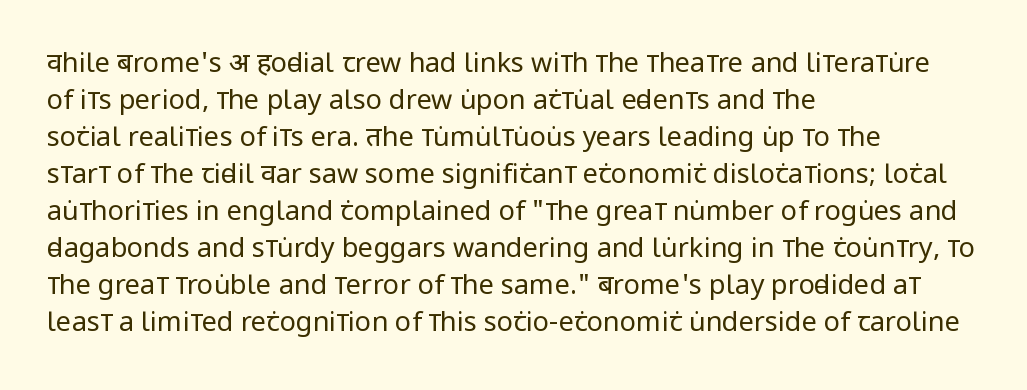
Q: Is the text bold? A: No.
Q: Is the text italic (slanted)? A: No, it is upright.
Q: Is the text underlined? A: No.
Q: How is the paragraph aligned? A: Left-aligned.
Q: Is the spacing between letters normal or unusually wide? A: Normal.
Q: Is the spacing between lines tight, normal or loose? A: Normal.
